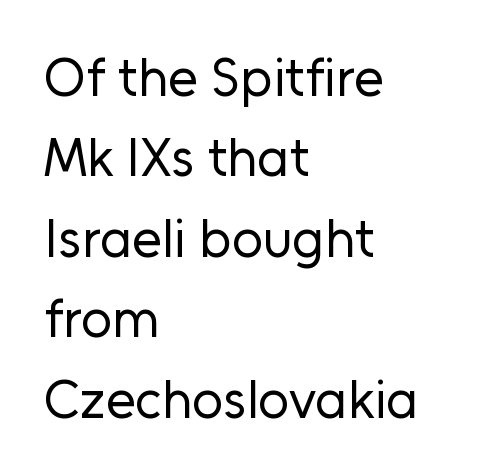
Q: Is the text bold? A: No.
Q: Is the text italic (slanted)? A: No, it is upright.
Q: Is the typeface a serif or a sans-serif typeface? A: Sans-serif.
Q: Is the text underlined? A: No.
Q: How is the paragraph aligned? A: Left-aligned.
Q: Is the spacing between letters normal or unusually wide? A: Normal.
Q: Is the spacing between lines tight, normal or loose? A: Normal.
Q: Width (condensed, normal, or wide)? A: Normal.
Q: Stroke contrast? A: Low.
Q: x-height? A: Medium.
Q: Monospaced? A: No.
